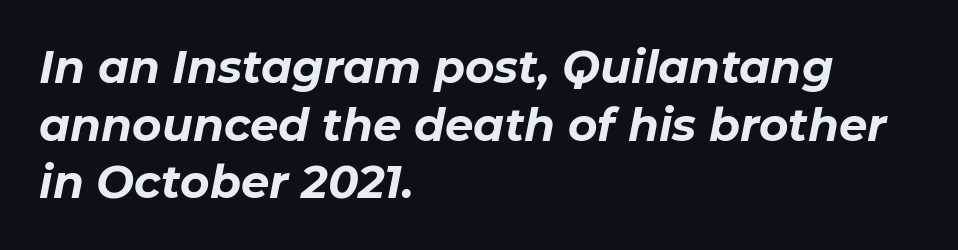
Q: Is the text bold? A: Yes.
Q: Is the text italic (slanted)? A: Yes, it leans right by about 11 degrees.
Q: Is the text underlined? A: No.
Q: How is the paragraph aligned? A: Left-aligned.
Q: Is the spacing between letters normal or unusually wide? A: Normal.
Q: Is the spacing between lines tight, normal or loose? A: Normal.
Q: Width (condensed, normal, or wide)? A: Normal.
Q: Stroke contrast? A: Low.
Q: x-height? A: Medium.
Q: Monospaced? A: No.
